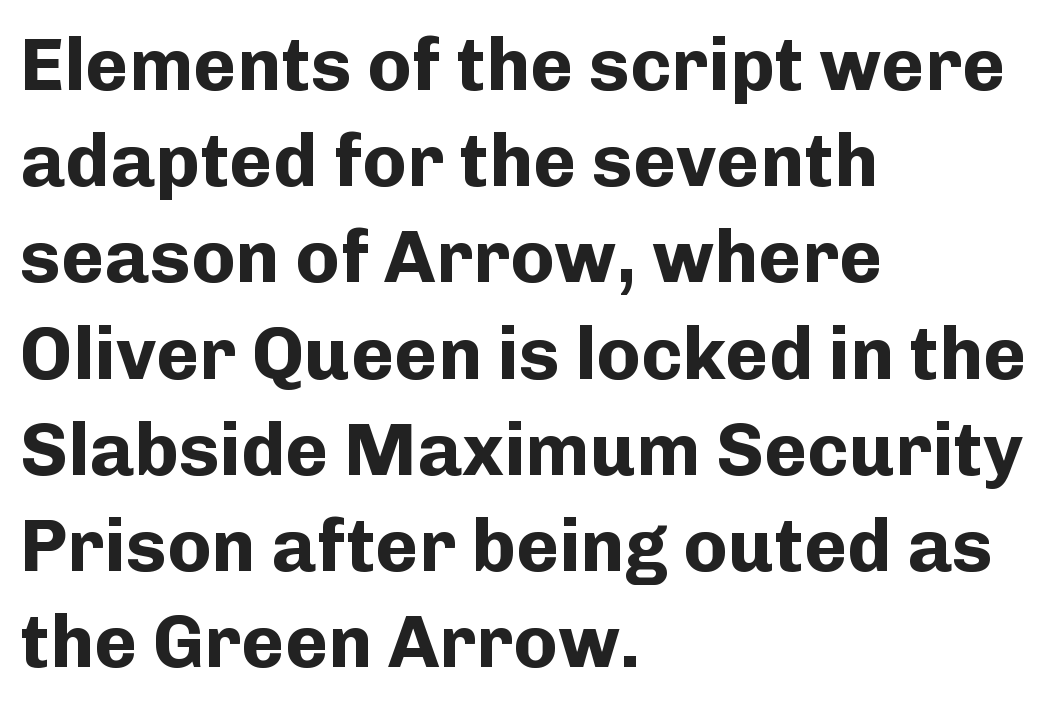
Q: Is the text bold? A: Yes.
Q: Is the text italic (slanted)? A: No, it is upright.
Q: Is the typeface a serif or a sans-serif typeface? A: Sans-serif.
Q: Is the text underlined? A: No.
Q: How is the paragraph aligned? A: Left-aligned.
Q: Is the spacing between letters normal or unusually wide? A: Normal.
Q: Is the spacing between lines tight, normal or loose? A: Normal.
Q: Width (condensed, normal, or wide)? A: Normal.
Q: Stroke contrast? A: Low.
Q: x-height? A: Medium.
Q: Monospaced? A: No.
